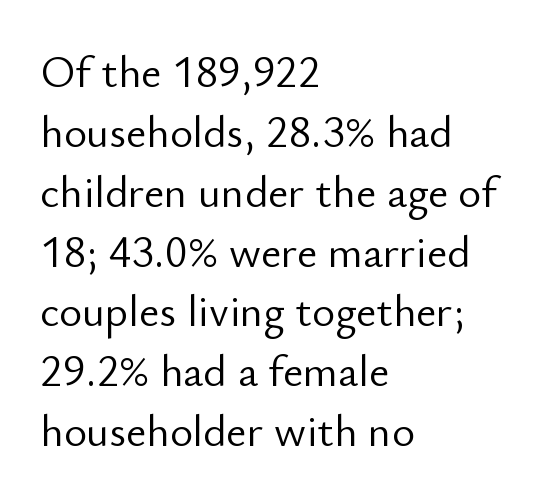
Q: Is the text bold? A: No.
Q: Is the text italic (slanted)? A: No, it is upright.
Q: Is the typeface a serif or a sans-serif typeface? A: Sans-serif.
Q: Is the text underlined? A: No.
Q: How is the paragraph aligned? A: Left-aligned.
Q: Is the spacing between letters normal or unusually wide? A: Normal.
Q: Is the spacing between lines tight, normal or loose? A: Normal.
Q: Width (condensed, normal, or wide)? A: Normal.
Q: Stroke contrast? A: Low.
Q: x-height? A: Small.
Q: Monospaced? A: No.
